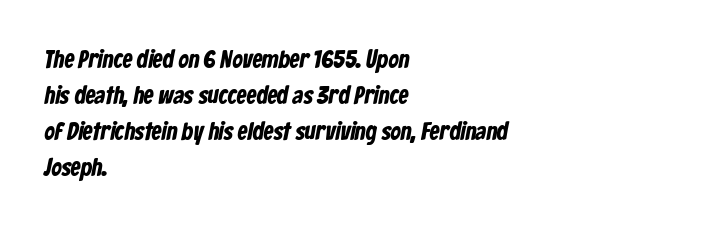
The image shows 25 px bold type; set left-aligned, normal line spacing (1.44x), normal letter spacing, not underlined.
